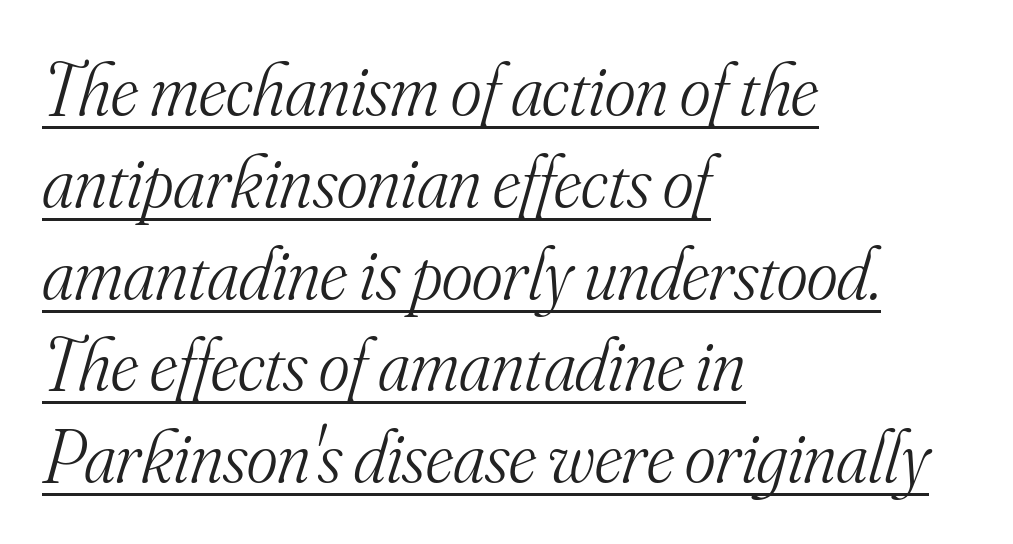
The cut favours lightness, reaching ordinary text weight at its darkest. These lines stack with their left ends in a neat column. The letters carry serifs — small finishing strokes at the ends of their stems. The line texture is even and compact thanks to regular tracking.
